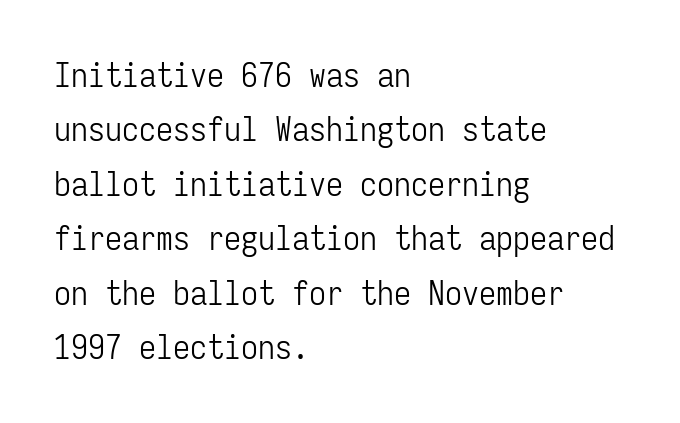
{"serif": "no", "italic": "no", "bold": "no", "weight": "light", "width": "condensed", "stroke_contrast": "low", "x_height": "medium", "monospaced": "yes", "underline": "no", "align": "left", "line_spacing": "normal", "line_spacing_ratio": 1.6, "letter_spacing": "normal", "letter_spacing_em": 0.0, "glyph_px": 34}
